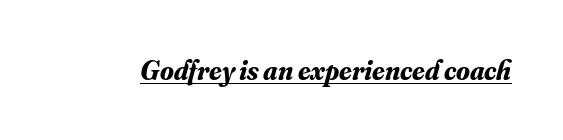
Q: Is the text bold? A: Yes.
Q: Is the text italic (slanted)? A: Yes, it leans right by about 16 degrees.
Q: Is the typeface a serif or a sans-serif typeface? A: Serif.
Q: Is the text underlined? A: Yes.
Q: Is the spacing between letters normal or unusually wide? A: Normal.
Q: Width (condensed, normal, or wide)? A: Normal.
Q: Stroke contrast? A: Medium.
Q: x-height? A: Small.
Q: Monospaced? A: No.
